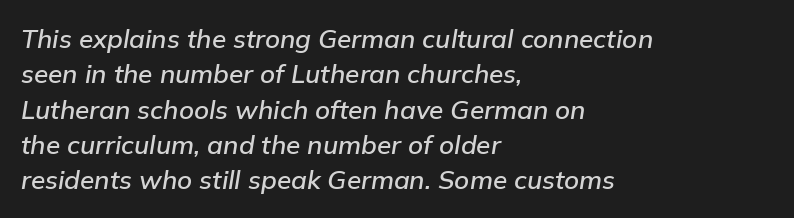
The image shows 26 px text type, italic (leaning right); set left-aligned, normal line spacing (1.36x), normal letter spacing, not underlined.
